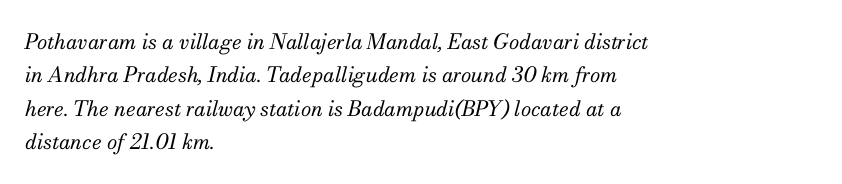
{"italic": "yes", "lean": "right", "slant_degrees": 13, "bold": "no", "underline": "no", "align": "left", "line_spacing": "normal", "line_spacing_ratio": 1.59, "letter_spacing": "normal", "letter_spacing_em": 0.0, "glyph_px": 21}
